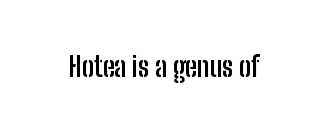
The image shows 27 px bold type, upright; set normal letter spacing, not underlined.
